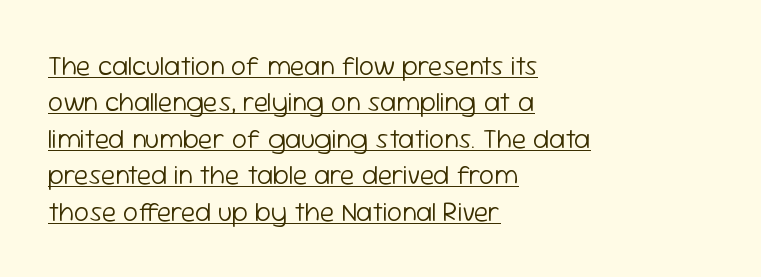
{"italic": "no", "bold": "no", "underline": "yes", "align": "left", "line_spacing": "normal", "line_spacing_ratio": 1.35, "letter_spacing": "normal", "letter_spacing_em": 0.0, "glyph_px": 27}
